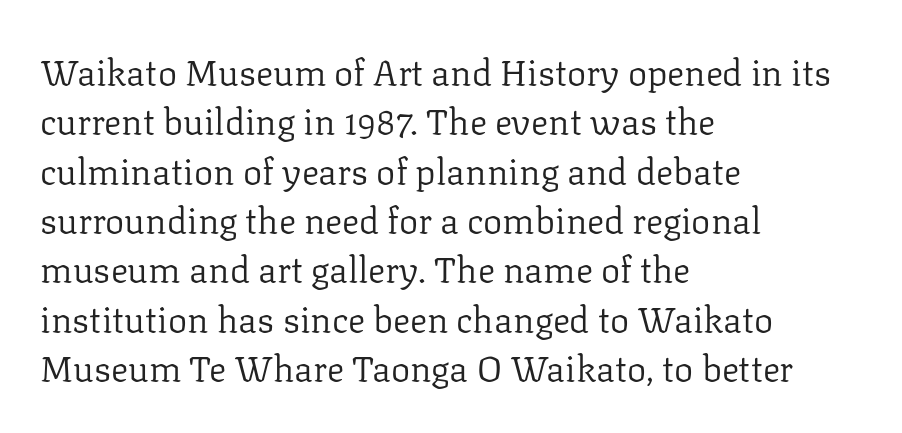
Q: Is the text bold? A: No.
Q: Is the text italic (slanted)? A: No, it is upright.
Q: Is the typeface a serif or a sans-serif typeface? A: Serif.
Q: Is the text underlined? A: No.
Q: How is the paragraph aligned? A: Left-aligned.
Q: Is the spacing between letters normal or unusually wide? A: Normal.
Q: Is the spacing between lines tight, normal or loose? A: Normal.
Q: Width (condensed, normal, or wide)? A: Normal.
Q: Stroke contrast? A: Low.
Q: x-height? A: Medium.
Q: Monospaced? A: No.
